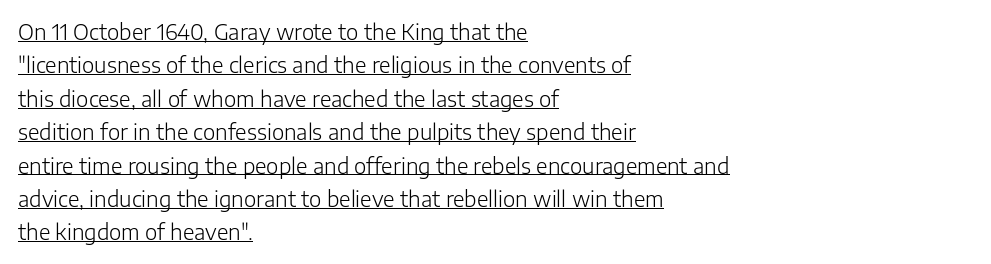
Notice how the stems are strictly vertical — no italics here. Does the leading feel generous? No, just average. How are the letters spaced? Ordinarily, with no added tracking. Is the block centered? No — it sits flush against the left margin.
